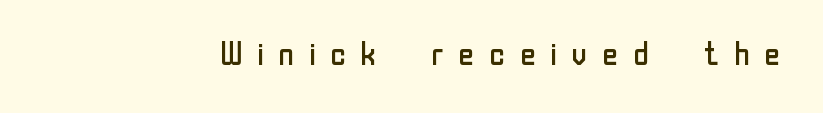
This rendering widens character spacing well past its baseline value. Only glyphs here, with clear space below each row. Ordinary non-slanted type is in use. Nope, no serifs anywhere on these letters. The letters advance in unequal steps, a hallmark of proportional type. The weight would be labelled regular, book, light, or lighter still.
